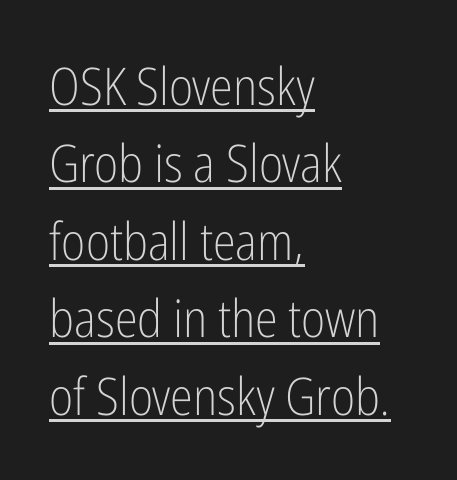
Q: Is the text bold? A: No.
Q: Is the text italic (slanted)? A: No, it is upright.
Q: Is the typeface a serif or a sans-serif typeface? A: Sans-serif.
Q: Is the text underlined? A: Yes.
Q: How is the paragraph aligned? A: Left-aligned.
Q: Is the spacing between letters normal or unusually wide? A: Normal.
Q: Is the spacing between lines tight, normal or loose? A: Normal.
Q: Width (condensed, normal, or wide)? A: Condensed.
Q: Stroke contrast? A: Low.
Q: x-height? A: Medium.
Q: Monospaced? A: No.
